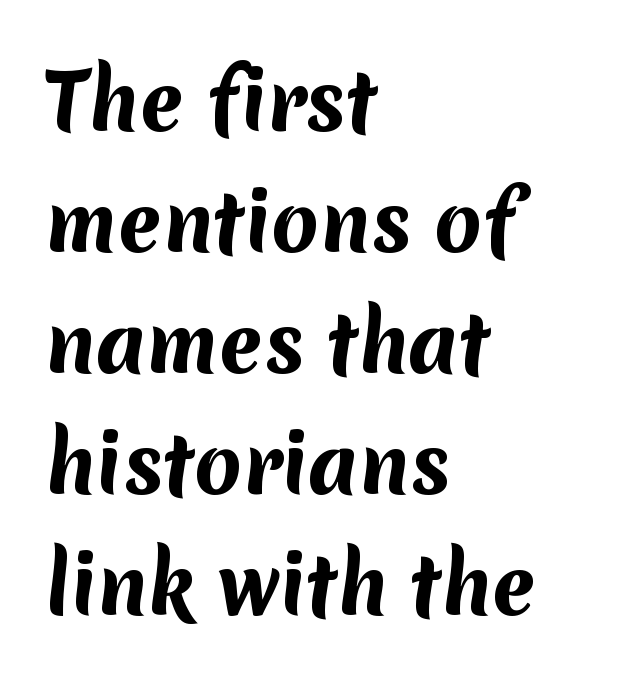
Varying glyph widths throughout — classic text-font behaviour. Successive baselines arrive at the customary interval. These lines keep a tight, regular rhythm from letter to letter. Does the weight exceed regular? Yes, all the way to bold. Compared with a centered layout, this one pins lines to the left instead. To sum up the face: it is a sans, with no serifs.
